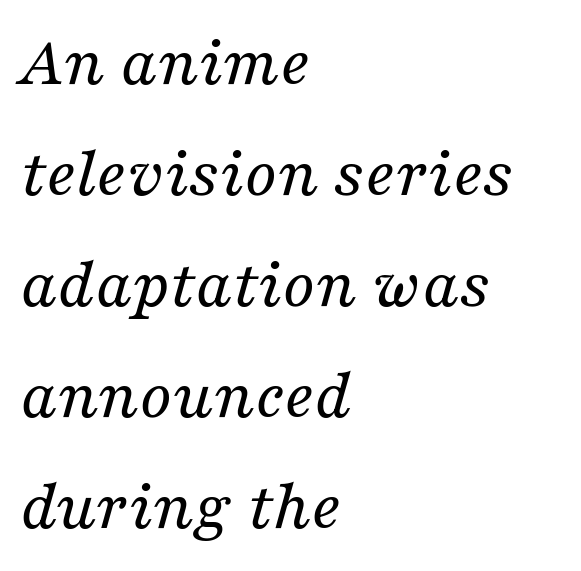
{"serif": "yes", "italic": "yes", "lean": "right", "slant_degrees": 16, "bold": "no", "weight": "regular", "width": "normal", "stroke_contrast": "medium", "x_height": "medium", "monospaced": "no", "underline": "no", "align": "left", "line_spacing": "normal", "line_spacing_ratio": 1.54, "letter_spacing": "normal", "letter_spacing_em": 0.0, "glyph_px": 72}
